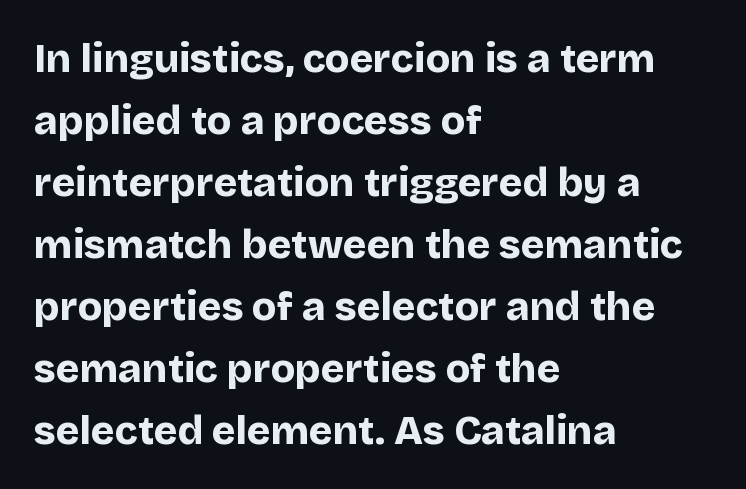
Q: Is the text bold? A: Yes.
Q: Is the text italic (slanted)? A: No, it is upright.
Q: Is the typeface a serif or a sans-serif typeface? A: Sans-serif.
Q: Is the text underlined? A: No.
Q: How is the paragraph aligned? A: Left-aligned.
Q: Is the spacing between letters normal or unusually wide? A: Normal.
Q: Is the spacing between lines tight, normal or loose? A: Normal.
Q: Width (condensed, normal, or wide)? A: Normal.
Q: Stroke contrast? A: Low.
Q: x-height? A: Large.
Q: Monospaced? A: No.
